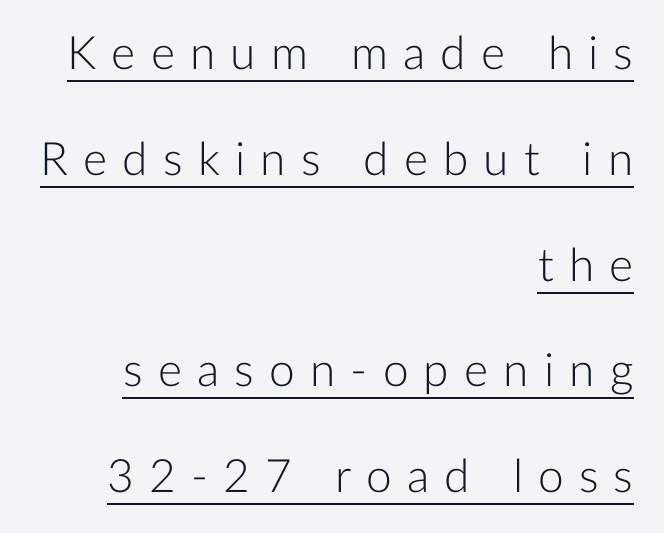
The characters display no serif detailing; their extremities are plain. No chunkiness to these letters — they're not bold. Looks like regular typesetting: each glyph gets only the width it needs. Underlining? Definitely there. One glance says open: line gaps are wider than usual.
